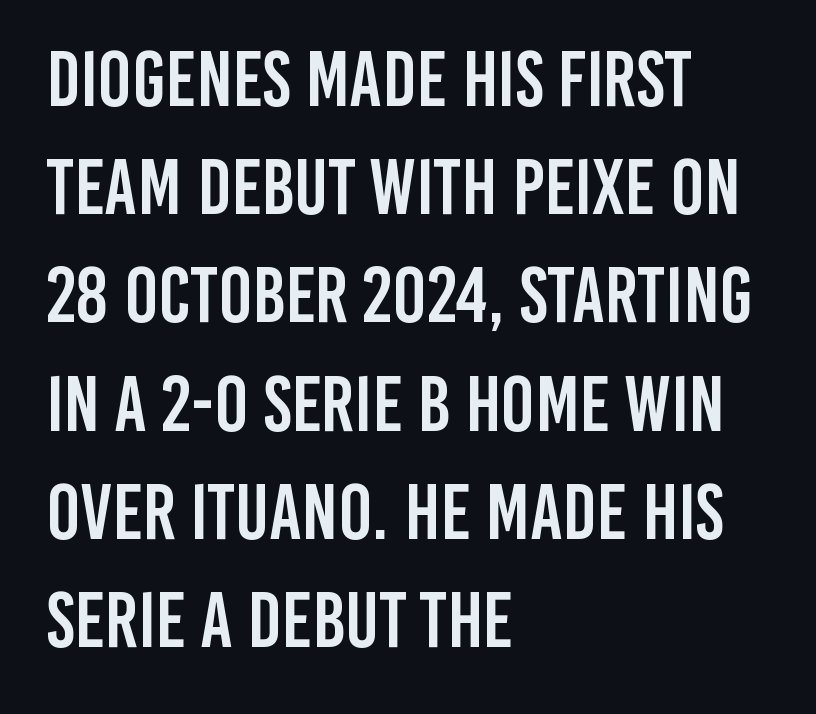
Q: Is the text italic (slanted)? A: No, it is upright.
Q: Is the typeface a serif or a sans-serif typeface? A: Sans-serif.
Q: Is the text underlined? A: No.
Q: How is the paragraph aligned? A: Left-aligned.
Q: Is the spacing between letters normal or unusually wide? A: Normal.
Q: Is the spacing between lines tight, normal or loose? A: Normal.
Q: Width (condensed, normal, or wide)? A: Condensed.
Q: Stroke contrast? A: Low.
Q: x-height? A: Large.
Q: Monospaced? A: No.
